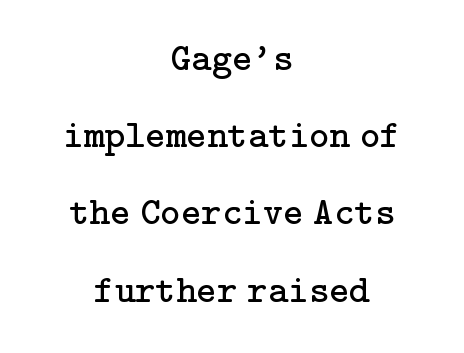
Q: Is the text bold? A: No.
Q: Is the text italic (slanted)? A: No, it is upright.
Q: Is the typeface a serif or a sans-serif typeface? A: Serif.
Q: Is the text underlined? A: No.
Q: How is the paragraph aligned? A: Centered.
Q: Is the spacing between letters normal or unusually wide? A: Normal.
Q: Is the spacing between lines tight, normal or loose? A: Loose.
Q: Width (condensed, normal, or wide)? A: Normal.
Q: Stroke contrast? A: Low.
Q: x-height? A: Medium.
